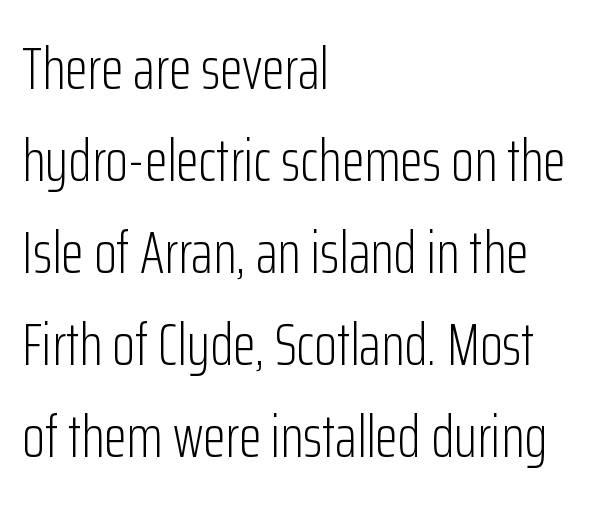
{"serif": "no", "italic": "no", "bold": "no", "weight": "light", "width": "condensed", "stroke_contrast": "low", "x_height": "medium", "monospaced": "no", "underline": "no", "align": "left", "line_spacing": "normal", "line_spacing_ratio": 1.56, "letter_spacing": "normal", "letter_spacing_em": 0.0, "glyph_px": 59}
